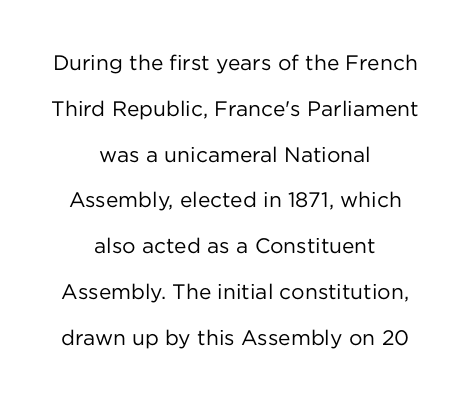
{"italic": "no", "bold": "no", "underline": "no", "align": "center", "line_spacing": "loose", "line_spacing_ratio": 2.18, "letter_spacing": "normal", "letter_spacing_em": 0.0, "glyph_px": 21}
